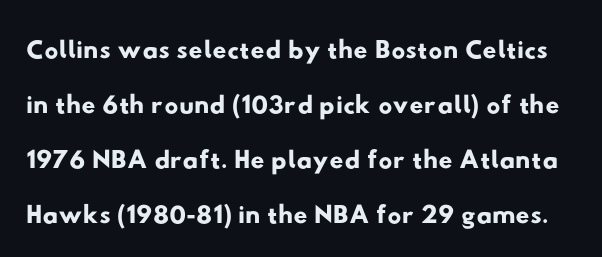
Here the designer chose a conventional face with non-uniform glyph widths. Check under the words: just untouched page. Short note: letters normally spaced. This sample uses a sans-serif face. Leading: standard.
